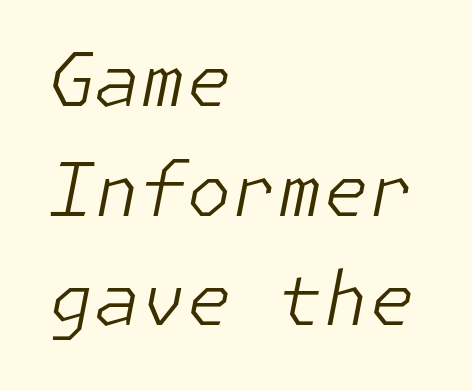
Q: Is the text bold? A: No.
Q: Is the text italic (slanted)? A: Yes, it leans right by about 11 degrees.
Q: Is the text underlined? A: No.
Q: How is the paragraph aligned? A: Left-aligned.
Q: Is the spacing between letters normal or unusually wide? A: Normal.
Q: Is the spacing between lines tight, normal or loose? A: Normal.
Q: Width (condensed, normal, or wide)? A: Normal.
Q: Stroke contrast? A: Low.
Q: x-height? A: Medium.
